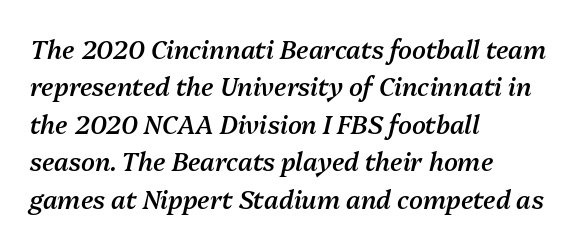
Clear beneath every line of the passage. Is there much room between lines? A standard amount, neither cramped nor airy. Does the lettering tilt? It does — this is italic. In terms of weight, the rendering is demibold, just under bold. Each word holds together tightly as a unit, with standard inter-letter gaps. One-word summary of the alignment: left.
